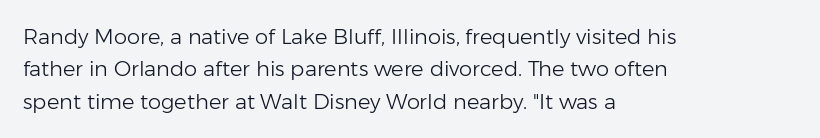
{"italic": "no", "bold": "no", "underline": "no", "align": "left", "line_spacing": "normal", "line_spacing_ratio": 1.54, "letter_spacing": "normal", "letter_spacing_em": 0.0, "glyph_px": 21}
